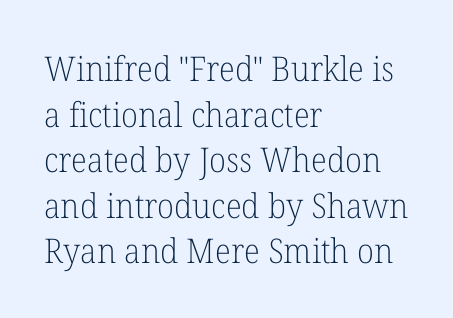
Stroke mass is kept to a normal reading level or below. Observe the serifs anchoring each vertical stroke in this sample. Line beginnings align vertically; line endings do not. Think of a printed novel: that variable character pitch is what you see here.
